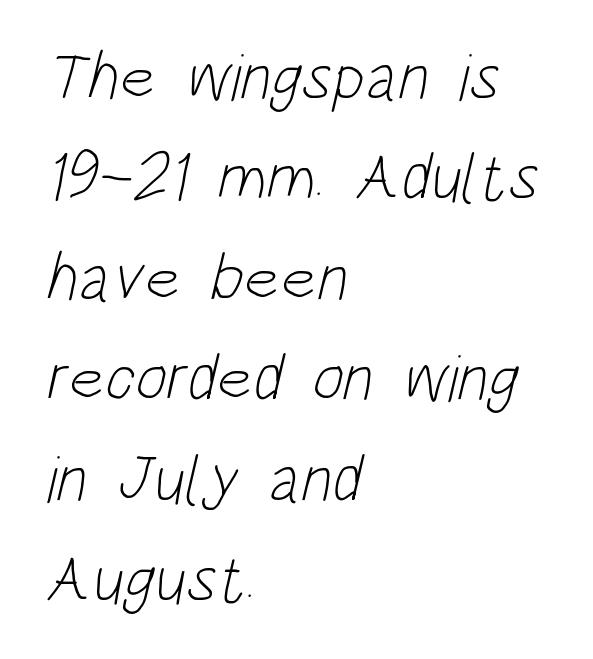
{"serif": "no", "bold": "no", "weight": "light", "width": "condensed", "stroke_contrast": "low", "x_height": "large", "monospaced": "no", "underline": "no", "align": "left", "line_spacing": "normal", "line_spacing_ratio": 1.5, "letter_spacing": "normal", "letter_spacing_em": 0.0, "glyph_px": 67}
